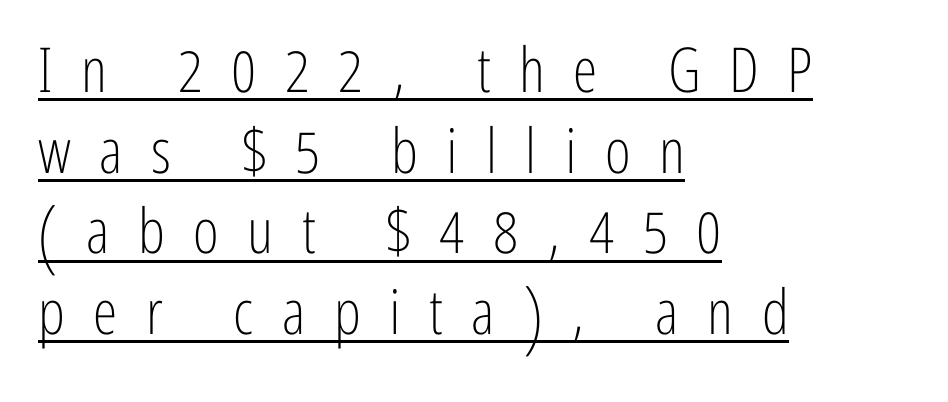
{"serif": "no", "italic": "no", "bold": "no", "weight": "light", "width": "condensed", "stroke_contrast": "low", "x_height": "medium", "monospaced": "no", "underline": "yes", "align": "left", "line_spacing": "normal", "line_spacing_ratio": 1.3, "letter_spacing": "wide", "letter_spacing_em": 0.46, "glyph_px": 62}
